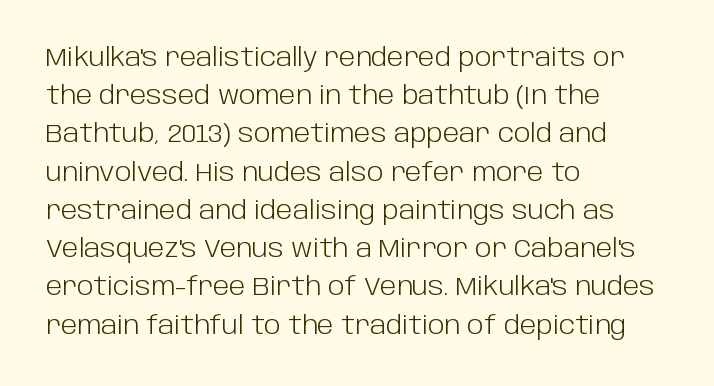
Q: Is the text bold? A: No.
Q: Is the text italic (slanted)? A: No, it is upright.
Q: Is the text underlined? A: No.
Q: How is the paragraph aligned? A: Left-aligned.
Q: Is the spacing between letters normal or unusually wide? A: Normal.
Q: Is the spacing between lines tight, normal or loose? A: Normal.
